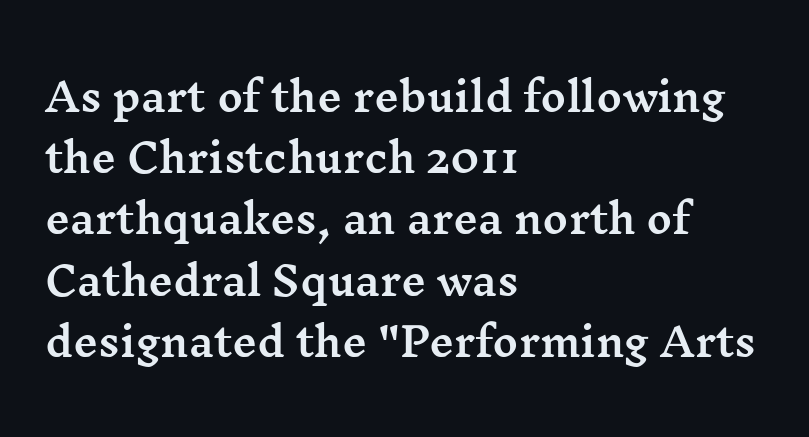
Q: Is the text italic (slanted)? A: No, it is upright.
Q: Is the typeface a serif or a sans-serif typeface? A: Serif.
Q: Is the text underlined? A: No.
Q: How is the paragraph aligned? A: Left-aligned.
Q: Is the spacing between letters normal or unusually wide? A: Normal.
Q: Is the spacing between lines tight, normal or loose? A: Normal.
Q: Width (condensed, normal, or wide)? A: Wide.
Q: Stroke contrast? A: Medium.
Q: x-height? A: Medium.
Q: Monospaced? A: No.
